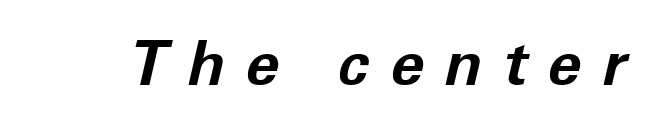
The image shows 62 px bold type, italic (leaning right); set unusually wide letter spacing (+0.32 em), not underlined; low stroke contrast and a medium x-height.
